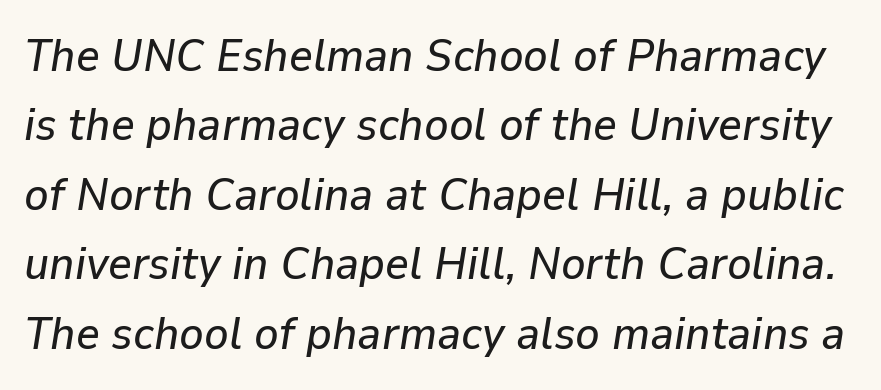
Q: Is the text italic (slanted)? A: Yes, it leans right by about 9 degrees.
Q: Is the text underlined? A: No.
Q: Is the spacing between letters normal or unusually wide? A: Normal.
Q: Is the spacing between lines tight, normal or loose? A: Normal.
Q: Width (condensed, normal, or wide)? A: Normal.
Q: Stroke contrast? A: Low.
Q: x-height? A: Medium.
Q: Monospaced? A: No.
